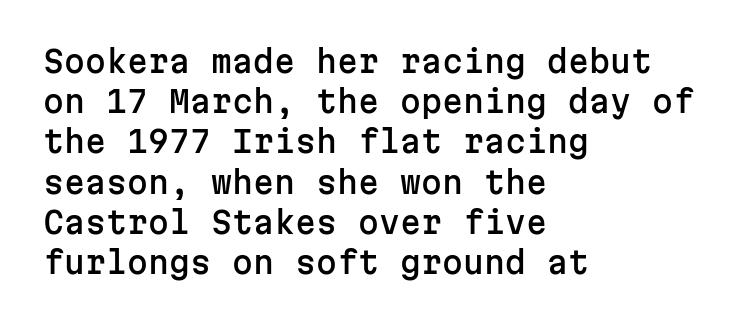
The image shows 30 px sans-serif type, upright, monospaced; set left-aligned, normal line spacing (1.34x), normal letter spacing, not underlined; low stroke contrast and a medium x-height.
